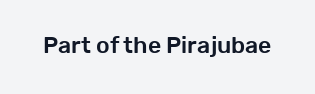
The image shows 23 px text type, upright; set normal letter spacing, not underlined.
